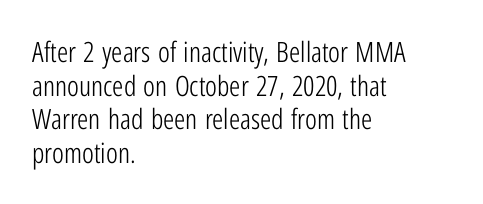
The image shows 28 px light, condensed sans-serif type, upright; set left-aligned, line spacing 1.2x, normal letter spacing, not underlined; low stroke contrast and a medium x-height.
